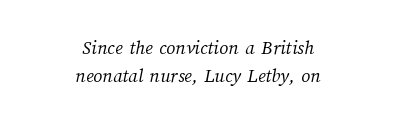
The leading is moderate, giving the passage an even texture. Caption: face not bold, strokes unweighted. Honestly, the letter spacing is just normal — you wouldn't notice it. The strip under each line holds only bare page.
